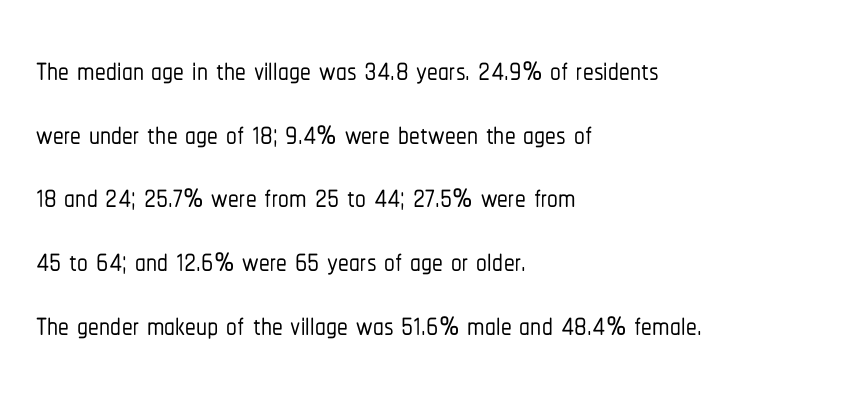
The image shows 43 px condensed sans-serif type, upright; set left-aligned, normal line spacing (1.48x), normal letter spacing, not underlined; low stroke contrast and a medium x-height.
